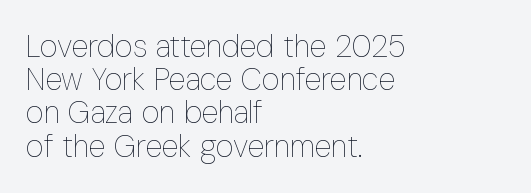
Q: Is the text bold? A: No.
Q: Is the text italic (slanted)? A: No, it is upright.
Q: Is the text underlined? A: No.
Q: How is the paragraph aligned? A: Left-aligned.
Q: Is the spacing between letters normal or unusually wide? A: Normal.
Q: Is the spacing between lines tight, normal or loose? A: Tight.
Q: Width (condensed, normal, or wide)? A: Condensed.
Q: Stroke contrast? A: Low.
Q: x-height? A: Medium.
Q: Monospaced? A: No.
